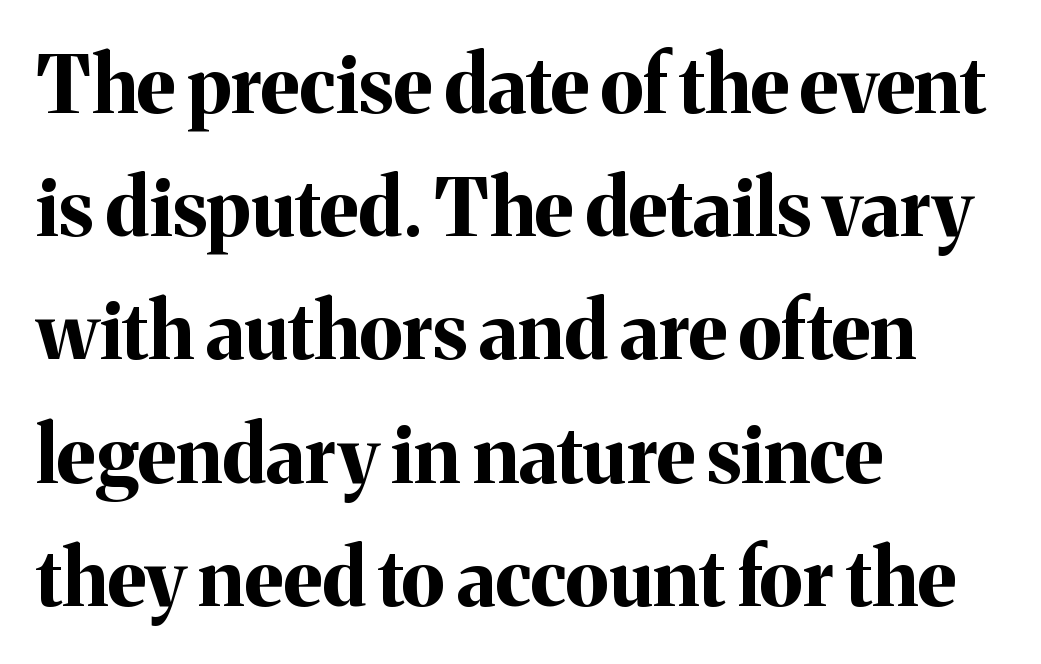
Q: Is the text bold? A: Yes.
Q: Is the text italic (slanted)? A: No, it is upright.
Q: Is the typeface a serif or a sans-serif typeface? A: Serif.
Q: Is the text underlined? A: No.
Q: How is the paragraph aligned? A: Left-aligned.
Q: Is the spacing between letters normal or unusually wide? A: Normal.
Q: Is the spacing between lines tight, normal or loose? A: Normal.
Q: Width (condensed, normal, or wide)? A: Normal.
Q: Stroke contrast? A: Medium.
Q: x-height? A: Medium.
Q: Monospaced? A: No.
